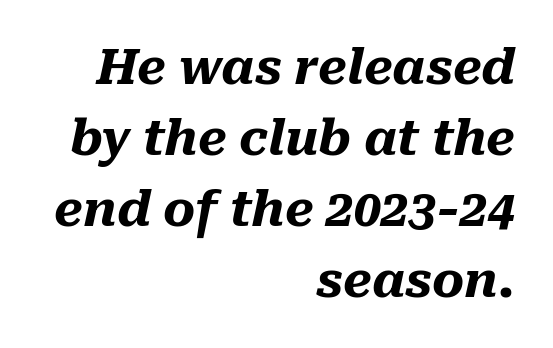
Q: Is the text bold? A: Yes.
Q: Is the text italic (slanted)? A: Yes, it leans right by about 10 degrees.
Q: Is the text underlined? A: No.
Q: How is the paragraph aligned? A: Right-aligned.
Q: Is the spacing between letters normal or unusually wide? A: Normal.
Q: Is the spacing between lines tight, normal or loose? A: Normal.
Q: Width (condensed, normal, or wide)? A: Normal.
Q: Stroke contrast? A: Medium.
Q: x-height? A: Medium.
Q: Monospaced? A: No.
